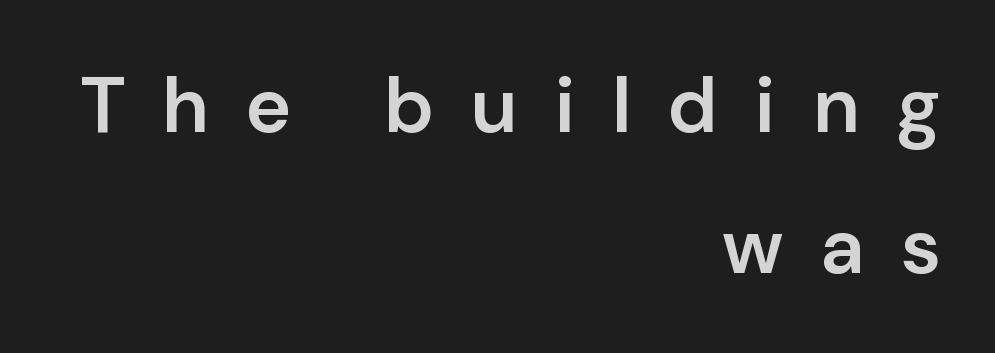
Q: Is the text bold? A: Semi-bold.
Q: Is the text italic (slanted)? A: No, it is upright.
Q: Is the typeface a serif or a sans-serif typeface? A: Sans-serif.
Q: Is the text underlined? A: No.
Q: How is the paragraph aligned? A: Right-aligned.
Q: Is the spacing between letters normal or unusually wide? A: Unusually wide.
Q: Width (condensed, normal, or wide)? A: Normal.
Q: Stroke contrast? A: Low.
Q: x-height? A: Medium.
Q: Monospaced? A: No.
